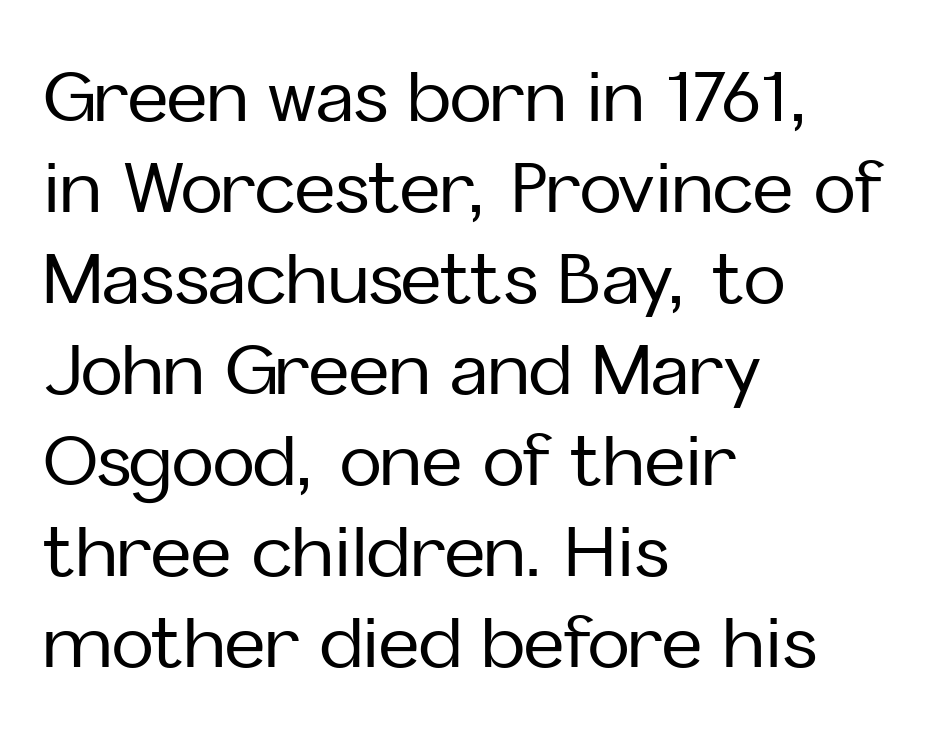
The letters sit at their default tracking, neither squeezed nor spread. Nobody drew a line under any word here. The characters display no serif detailing; their extremities are plain. This rendering uses left alignment, leaving the right contour irregular. Upright lettering throughout. Here the designer chose a conventional face with non-uniform glyph widths.
